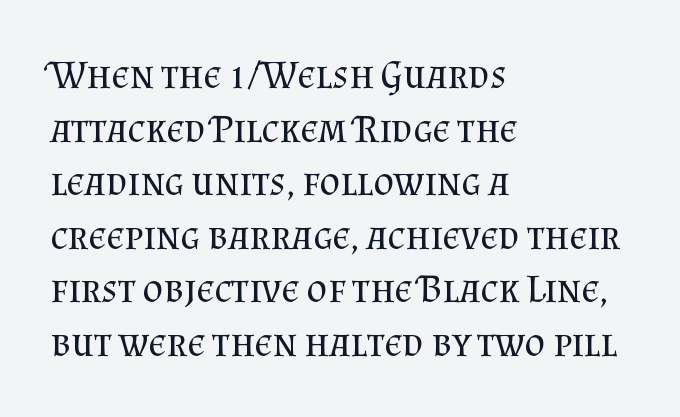
The lines are quadded left. Posture: vertical. If you measured baseline to baseline, you'd find a middling distance. No word sits above an underline. Think of a printed novel: that variable character pitch is what you see here. The weight tops out at a normal text grade.
